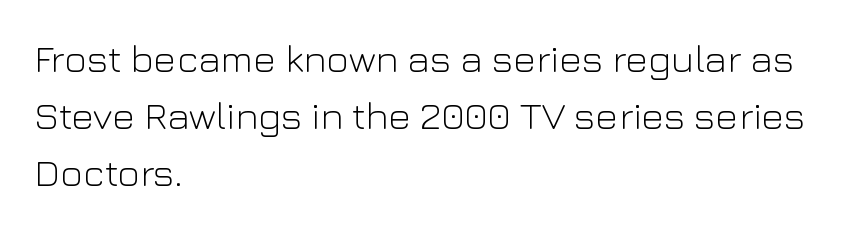
Q: Is the text bold? A: No.
Q: Is the text italic (slanted)? A: No, it is upright.
Q: Is the typeface a serif or a sans-serif typeface? A: Sans-serif.
Q: Is the text underlined? A: No.
Q: How is the paragraph aligned? A: Left-aligned.
Q: Is the spacing between letters normal or unusually wide? A: Normal.
Q: Is the spacing between lines tight, normal or loose? A: Normal.
Q: Width (condensed, normal, or wide)? A: Normal.
Q: Stroke contrast? A: Low.
Q: x-height? A: Medium.
Q: Monospaced? A: No.
